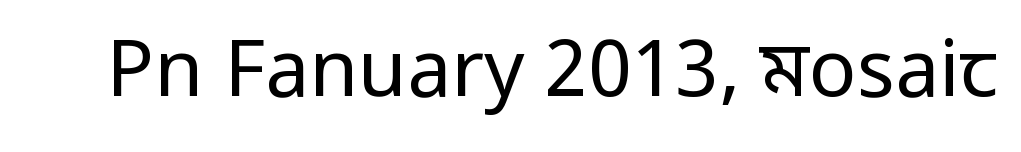
Q: Is the text bold? A: No.
Q: Is the text italic (slanted)? A: No, it is upright.
Q: Is the typeface a serif or a sans-serif typeface? A: Sans-serif.
Q: Is the text underlined? A: No.
Q: Is the spacing between letters normal or unusually wide? A: Normal.
Q: Width (condensed, normal, or wide)? A: Condensed.
Q: Stroke contrast? A: Low.
Q: x-height? A: Large.
Q: Monospaced? A: No.
